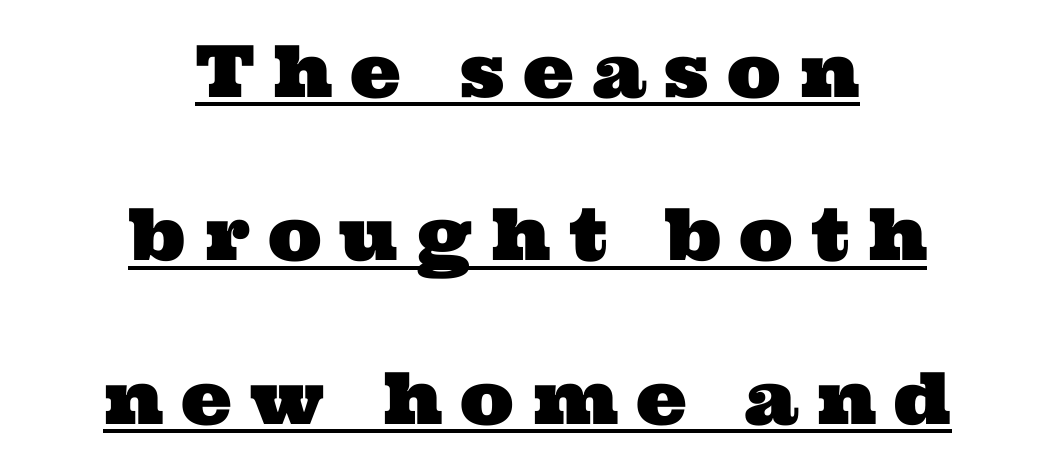
{"serif": "yes", "width": "wide", "stroke_contrast": "medium", "x_height": "medium", "monospaced": "no", "underline": "yes", "align": "center", "line_spacing": "loose", "line_spacing_ratio": 2.27, "letter_spacing": "wide", "letter_spacing_em": 0.25, "glyph_px": 72}
